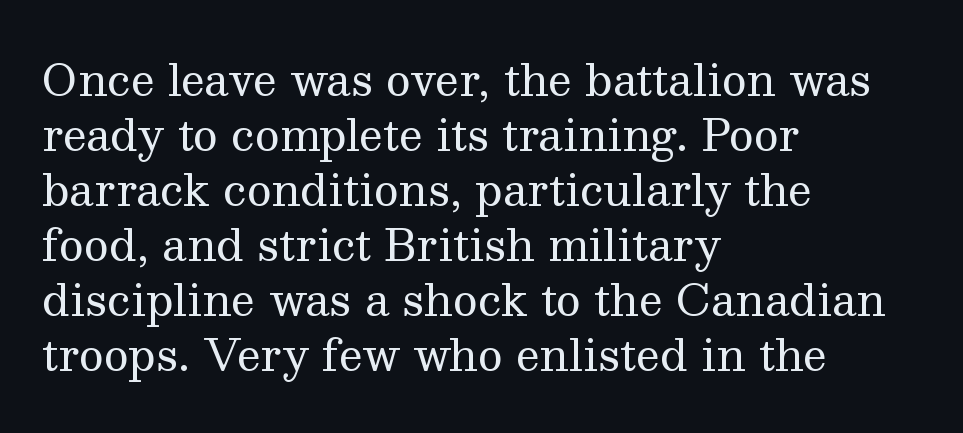
No italicization has been applied; the sample stays upright. Think of a printed novel: that variable character pitch is what you see here. Caption: standard tracking, unaltered. The face looks like a standard text weight, possibly lighter. Notice how the passage keeps a crisp vertical edge on the left only. The gap between lines stays unmarked.
